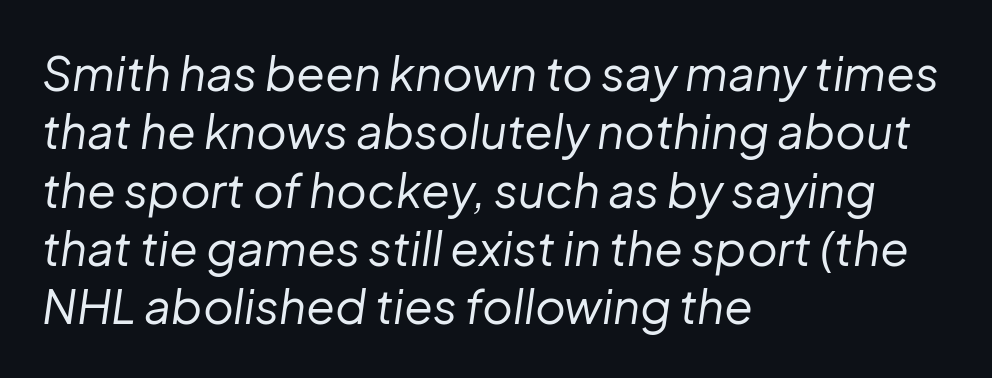
Q: Is the text bold? A: No.
Q: Is the text italic (slanted)? A: Yes, it leans right by about 8 degrees.
Q: Is the text underlined? A: No.
Q: How is the paragraph aligned? A: Left-aligned.
Q: Is the spacing between letters normal or unusually wide? A: Normal.
Q: Width (condensed, normal, or wide)? A: Normal.
Q: Stroke contrast? A: Low.
Q: x-height? A: Medium.
Q: Monospaced? A: No.
